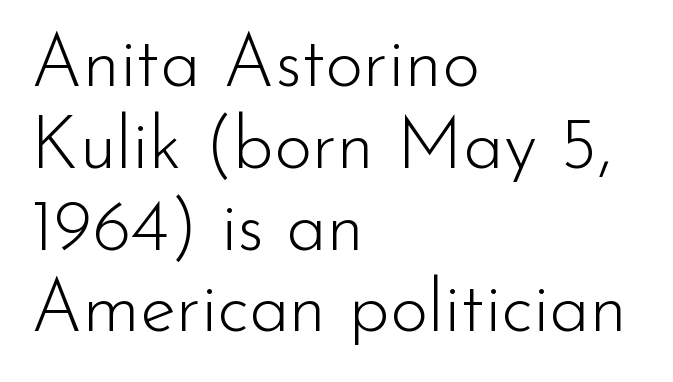
{"serif": "no", "italic": "no", "bold": "no", "weight": "light", "width": "normal", "stroke_contrast": "low", "x_height": "small", "monospaced": "no", "underline": "no", "align": "left", "line_spacing": "tight", "line_spacing_ratio": 1.12, "letter_spacing": "normal", "letter_spacing_em": 0.0, "glyph_px": 73}
